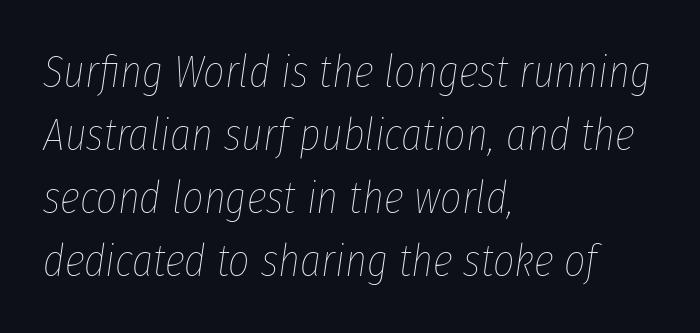
The image shows 46 px thin, condensed type, italic (leaning right); set left-aligned, normal line spacing (1.37x), normal letter spacing, not underlined; low stroke contrast and a medium x-height.
